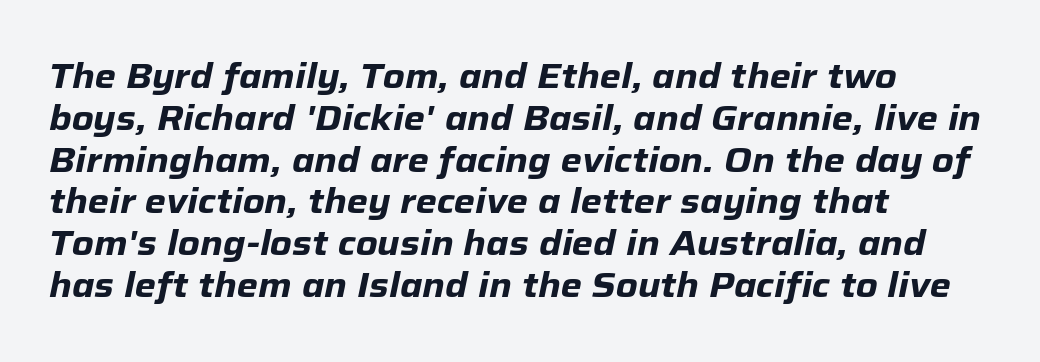
Horizontal alignment here is leftward, the default for most running prose. Glance below the letters and you will spot only blank space. As a designer I'd log this as weight 700, bold. Do the characters align in a grid? No, the font is proportional.
